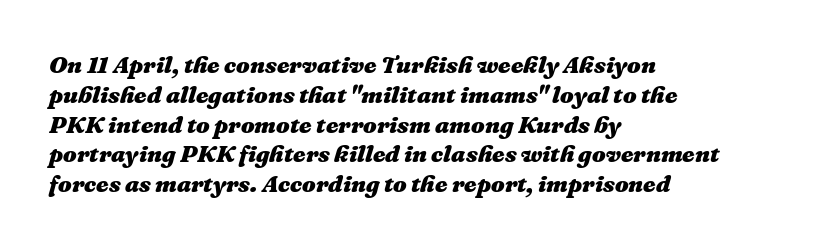
Q: Is the text bold? A: Yes.
Q: Is the text italic (slanted)? A: Yes, it leans right by about 16 degrees.
Q: Is the text underlined? A: No.
Q: How is the paragraph aligned? A: Left-aligned.
Q: Is the spacing between letters normal or unusually wide? A: Normal.
